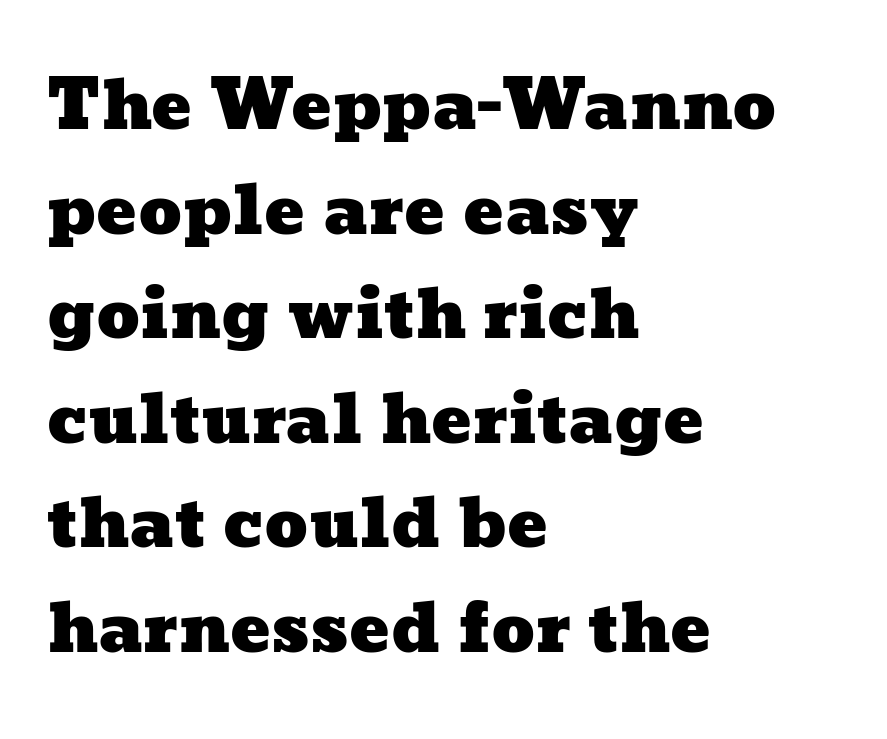
The face used here is proportionally spaced, like ordinary book or web type. Nobody touched the tracking dial on this one. Caption: multi-line text, flush left, ragged right. One glance says typical: line gaps are just what's usual.
